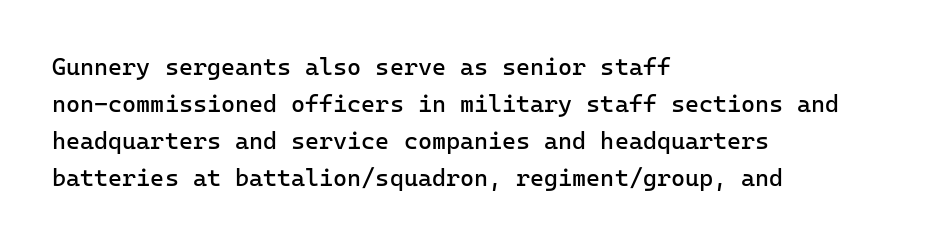
The image shows 24 px text type, upright; set left-aligned, normal line spacing (1.54x), normal letter spacing, not underlined.
